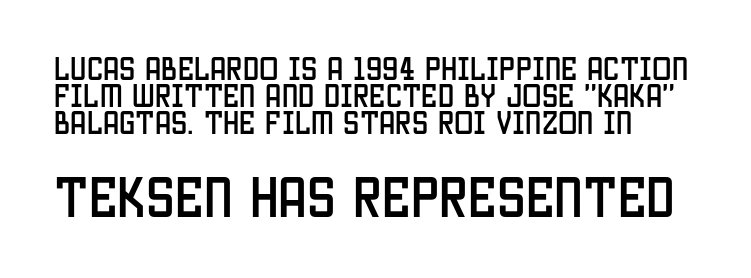
Inter-character spacing is left at the font's built-in metrics. The glyphs in this specimen are sans serif. A clean baseline with only descenders dipping below it. Designer's note — italics off, roman on. Which of the two is more prominent by size? The second, at the bottom.
